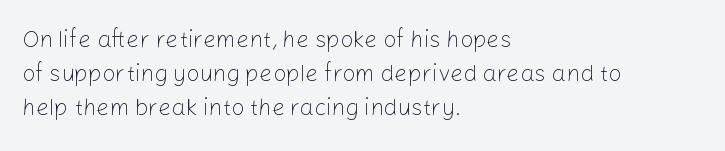
Q: Is the text bold? A: No.
Q: Is the text italic (slanted)? A: No, it is upright.
Q: Is the text underlined? A: No.
Q: How is the paragraph aligned? A: Left-aligned.
Q: Is the spacing between letters normal or unusually wide? A: Normal.
Q: Is the spacing between lines tight, normal or loose? A: Normal.
